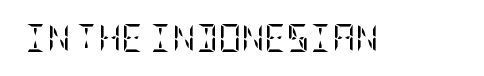
{"serif": "yes", "italic": "no", "bold": "no", "weight": "regular", "width": "condensed", "stroke_contrast": "low", "x_height": "large", "underline": "no", "letter_spacing": "normal", "letter_spacing_em": 0.0, "glyph_px": 28}
